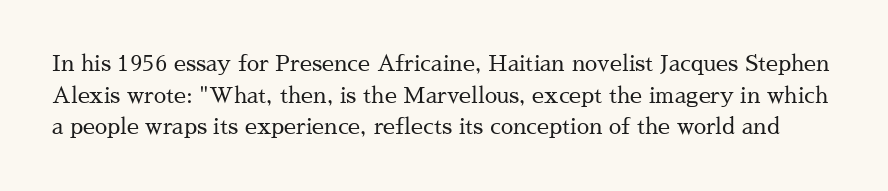
Baseline-to-baseline distance is the conventional proportion of letter height. When letters stand straight like this, we call the style roman or upright. The foot of each line stays bare and open. Is the letter spacing exaggerated? No — it looks like the ordinary default. The strokes carry an ordinary text weight at most.
